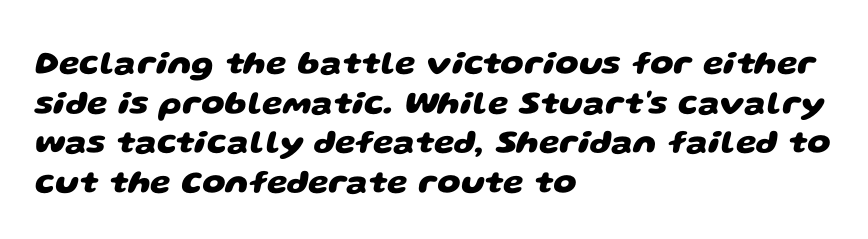
Lines of text with bare space underneath. Caption: standard tracking, unaltered. Bold? Absolutely — the strokes are thick and heavy. Varying glyph widths throughout — classic text-font behaviour. What kind of face is this? One without serifs — a sans.
